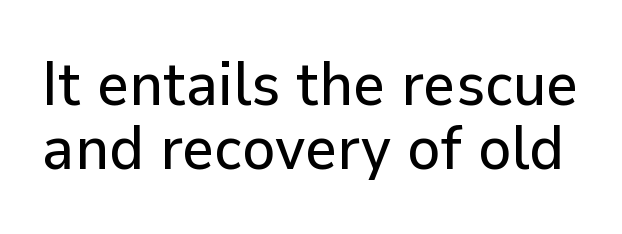
Q: Is the text italic (slanted)? A: No, it is upright.
Q: Is the typeface a serif or a sans-serif typeface? A: Sans-serif.
Q: Is the text underlined? A: No.
Q: Is the spacing between letters normal or unusually wide? A: Normal.
Q: Is the spacing between lines tight, normal or loose? A: Tight.
Q: Width (condensed, normal, or wide)? A: Normal.
Q: Stroke contrast? A: Low.
Q: x-height? A: Medium.
Q: Monospaced? A: No.
